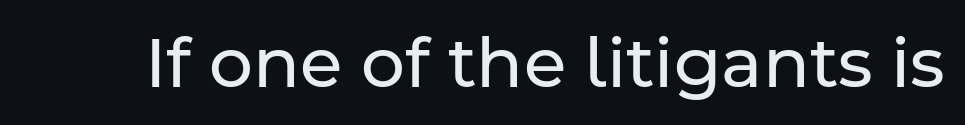
Bold? No — there's no thickening of the strokes. Words appear dense and cohesive because spacing is normal. Type without underlining. Nothing sits at the stroke ends, so this counts as sans-serif. This is the regular roman posture of the typeface. Think of a printed novel: that variable character pitch is what you see here.
